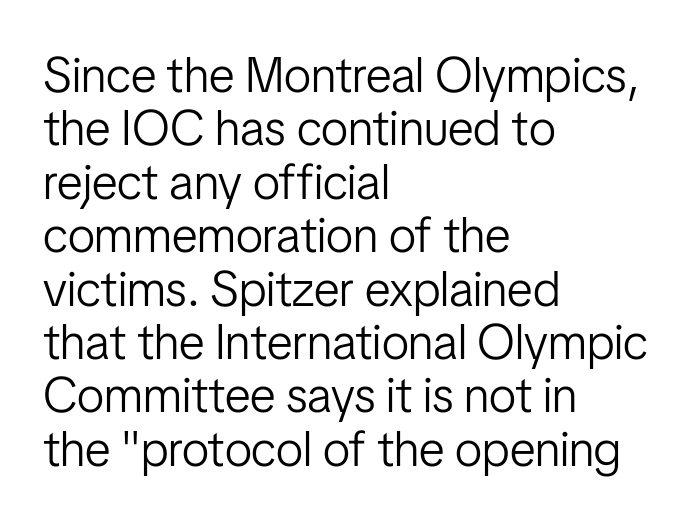
{"serif": "no", "italic": "no", "bold": "no", "weight": "light", "width": "condensed", "stroke_contrast": "low", "x_height": "medium", "monospaced": "no", "underline": "no", "align": "left", "line_spacing": "tight", "line_spacing_ratio": 1.09, "letter_spacing": "normal", "letter_spacing_em": 0.0, "glyph_px": 49}
